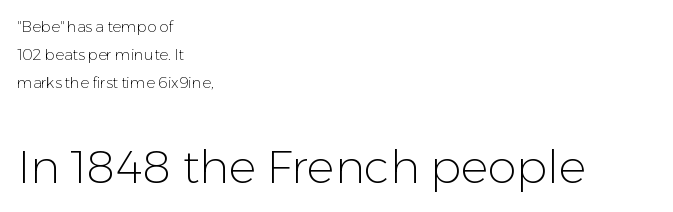
The image shows 46 px light sans-serif type, upright; set left-aligned, line spacing 1.87x, normal letter spacing, not underlined; the second (bottom) block is 3.07x larger; low stroke contrast and a medium x-height.
